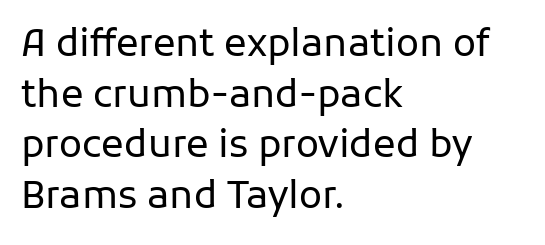
{"serif": "no", "italic": "no", "bold": "no", "weight": "regular", "width": "normal", "stroke_contrast": "low", "x_height": "medium", "monospaced": "no", "underline": "no", "align": "left", "line_spacing": "normal", "line_spacing_ratio": 1.33, "letter_spacing": "normal", "letter_spacing_em": 0.0, "glyph_px": 38}
